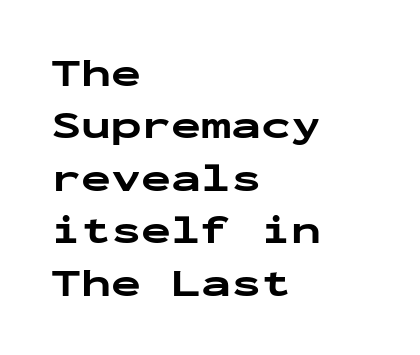
The image shows 40 px bold, wide sans-serif type, upright, monospaced; set left-aligned, normal line spacing (1.31x), normal letter spacing, not underlined; low stroke contrast and a medium x-height.
